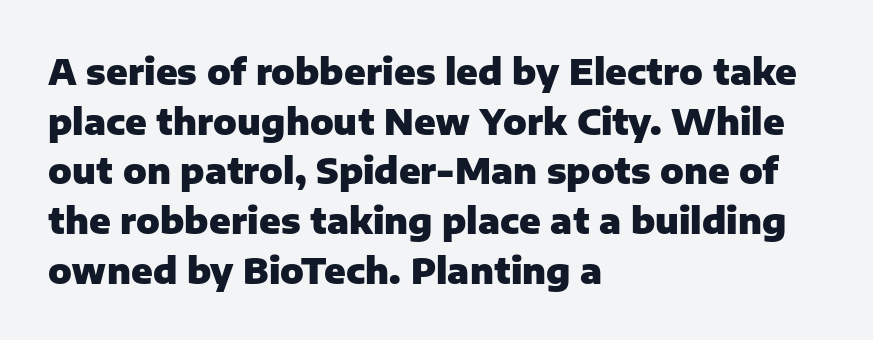
Type style note: lacks serifs. Nope, not italic — everything's standing straight. The face used here is rendered with its standard letterfit. Varying glyph widths throughout — classic text-font behaviour.
